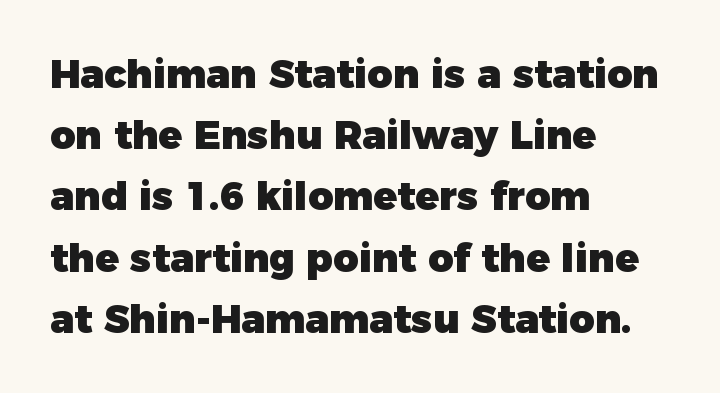
The image shows 39 px heavy sans-serif type, upright; set left-aligned, normal line spacing (1.57x), normal letter spacing, not underlined; low stroke contrast and a medium x-height.
